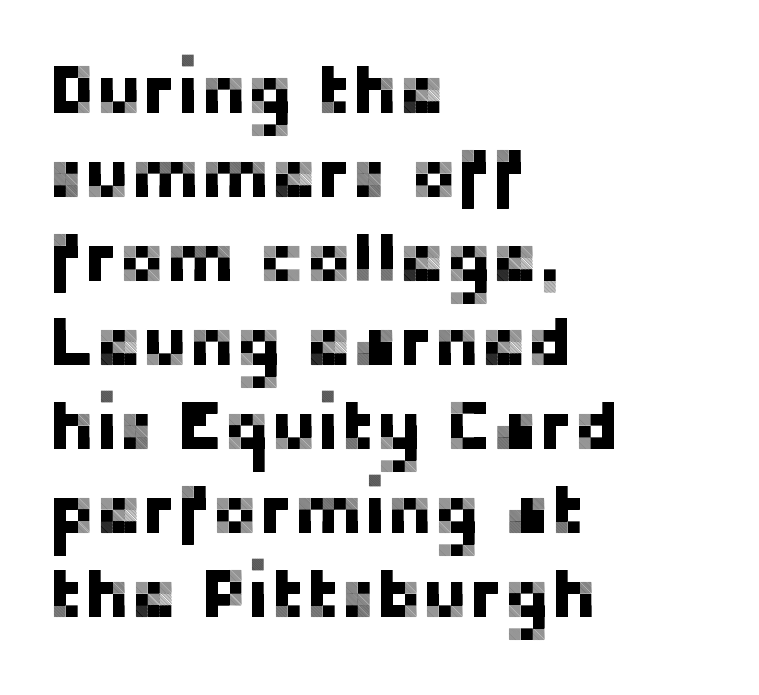
Q: Is the text italic (slanted)? A: No, it is upright.
Q: Is the typeface a serif or a sans-serif typeface? A: Sans-serif.
Q: Is the text underlined? A: No.
Q: How is the paragraph aligned? A: Left-aligned.
Q: Is the spacing between letters normal or unusually wide? A: Normal.
Q: Width (condensed, normal, or wide)? A: Normal.
Q: Stroke contrast? A: Low.
Q: x-height? A: Medium.
Q: Monospaced? A: No.
